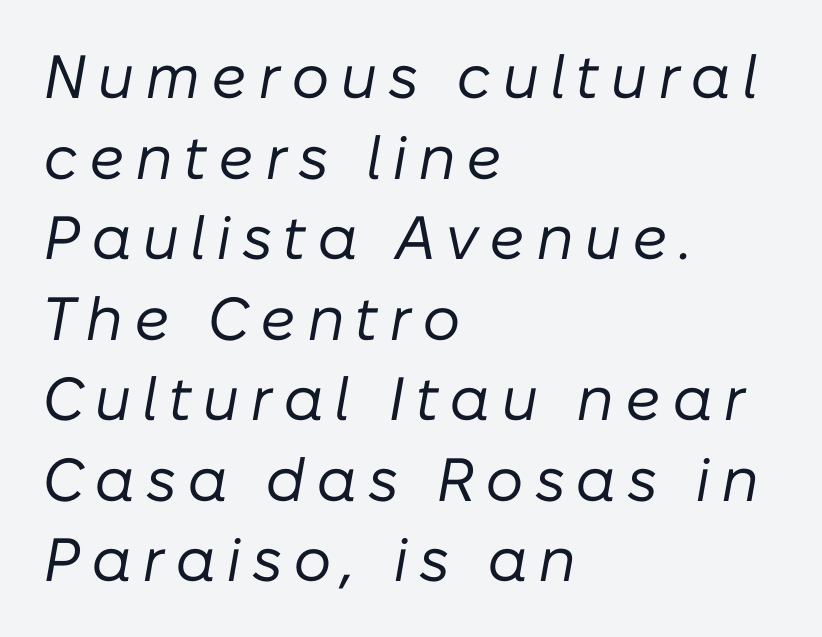
Q: Is the text bold? A: No.
Q: Is the text italic (slanted)? A: Yes, it leans right by about 10 degrees.
Q: Is the text underlined? A: No.
Q: How is the paragraph aligned? A: Left-aligned.
Q: Is the spacing between lines tight, normal or loose? A: Normal.
Q: Width (condensed, normal, or wide)? A: Normal.
Q: Stroke contrast? A: Low.
Q: x-height? A: Medium.
Q: Monospaced? A: No.
